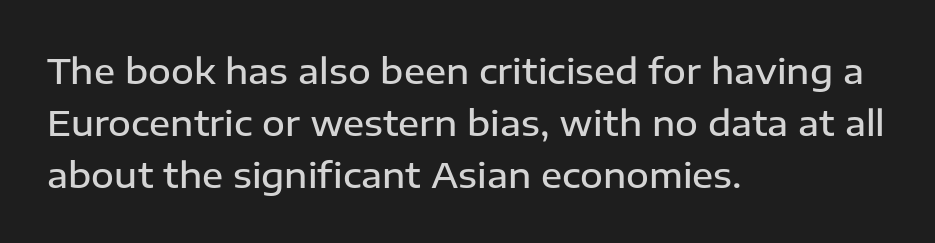
Is this a fixed-width face? No — the glyphs have proportional, varying widths. The type sits square on the baseline with zero lean. A classic flush-left, rag-right setting is used for this passage. Nope, no serifs anywhere on these letters. A clean baseline with only descenders dipping below it.
